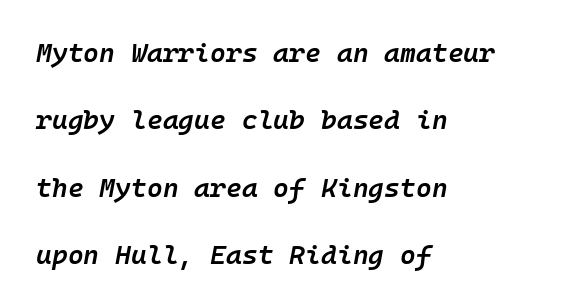
The image shows 27 px text type, italic (leaning right); set left-aligned, loose line spacing (2.5x), normal letter spacing, not underlined.
